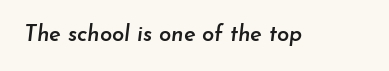
The image shows 22 px text type, italic (leaning right); set normal letter spacing, not underlined.
